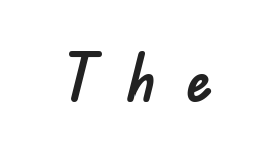
Words appear elongated and porous because spacing is wide. You could not count columns in this text — the font is proportionally spaced. Lines of text with bare space underneath.
